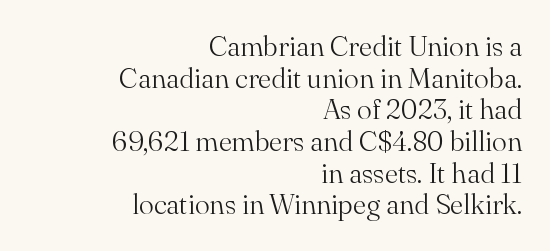
The image shows 28 px light serif type, upright; set right-aligned, tight line spacing (1.13x), normal letter spacing, not underlined; medium stroke contrast and a small x-height.
